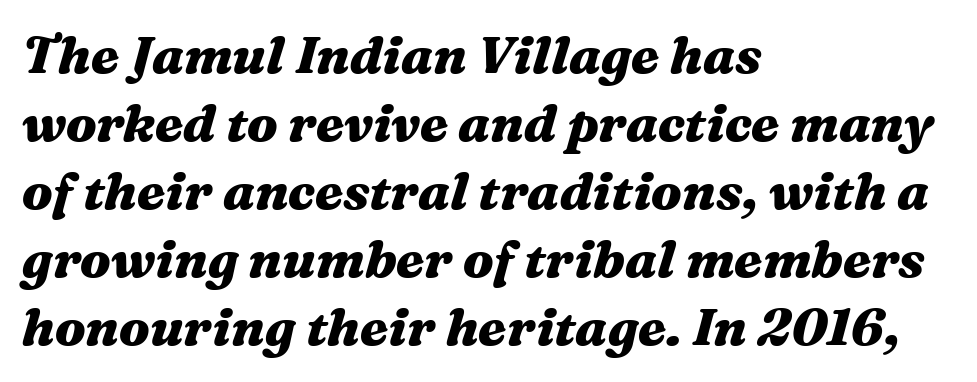
{"italic": "yes", "lean": "right", "slant_degrees": 16, "bold": "yes", "weight": "heavy", "width": "wide", "stroke_contrast": "medium", "x_height": "medium", "monospaced": "no", "underline": "no", "align": "left", "line_spacing": "normal", "line_spacing_ratio": 1.31, "letter_spacing": "normal", "letter_spacing_em": 0.0, "glyph_px": 52}
